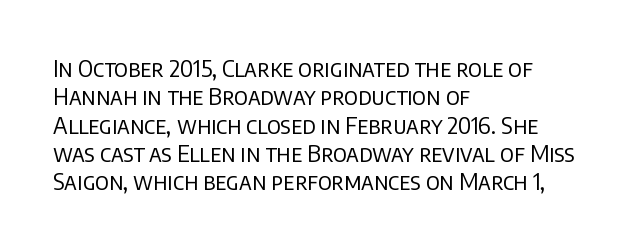
The image shows 23 px text type, upright; set left-aligned, line spacing 1.23x, normal letter spacing, not underlined.
